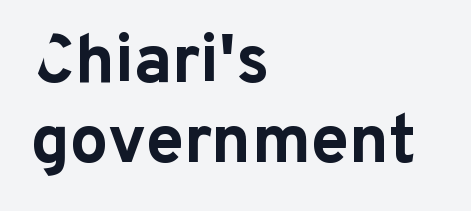
{"serif": "no", "italic": "no", "bold": "yes", "weight": "bold", "width": "normal", "stroke_contrast": "low", "x_height": "medium", "monospaced": "no", "underline": "no", "align": "left", "line_spacing_ratio": 1.18, "letter_spacing": "normal", "letter_spacing_em": 0.0, "glyph_px": 68}
